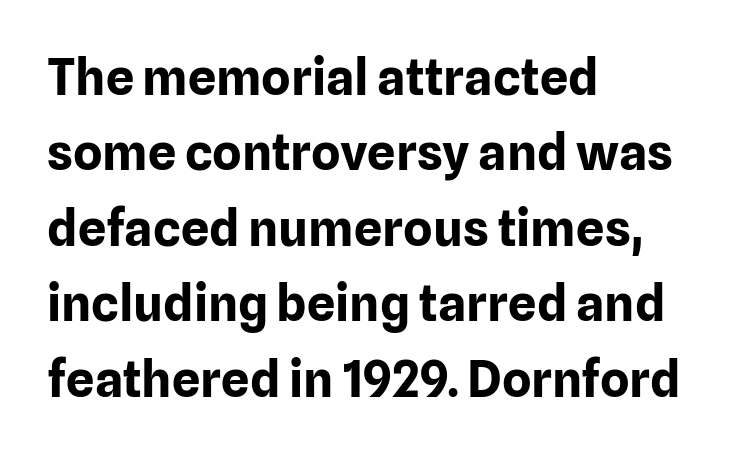
The image shows 50 px bold sans-serif type, upright; set left-aligned, normal line spacing (1.51x), normal letter spacing, not underlined; low stroke contrast and a medium x-height.
